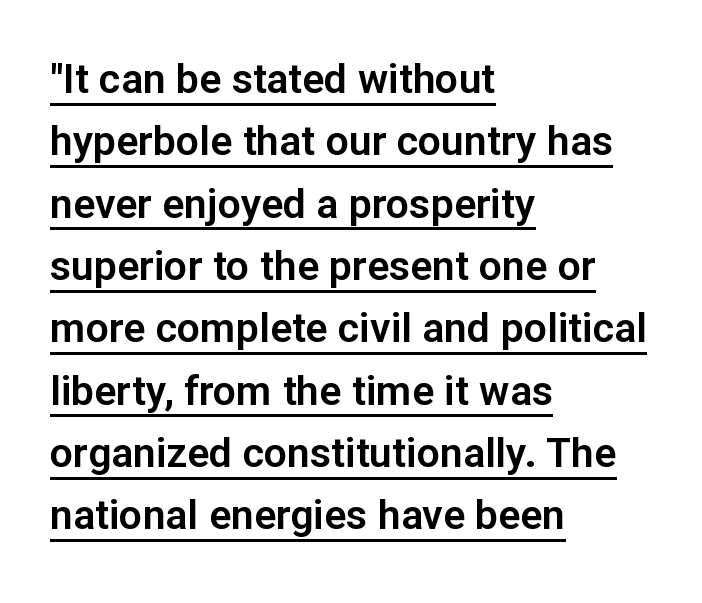
Q: Is the text italic (slanted)? A: No, it is upright.
Q: Is the typeface a serif or a sans-serif typeface? A: Sans-serif.
Q: Is the text underlined? A: Yes.
Q: How is the paragraph aligned? A: Left-aligned.
Q: Is the spacing between letters normal or unusually wide? A: Normal.
Q: Is the spacing between lines tight, normal or loose? A: Normal.
Q: Width (condensed, normal, or wide)? A: Normal.
Q: Stroke contrast? A: Low.
Q: x-height? A: Medium.
Q: Monospaced? A: No.
